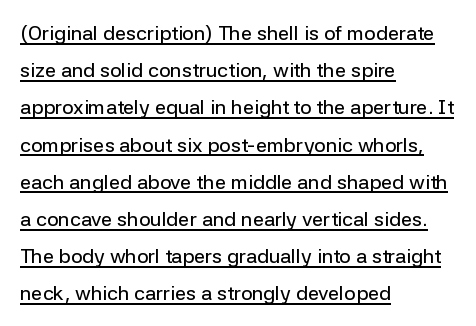
{"italic": "no", "underline": "yes", "align": "left", "line_spacing_ratio": 1.86, "letter_spacing": "normal", "letter_spacing_em": 0.0, "glyph_px": 20}
